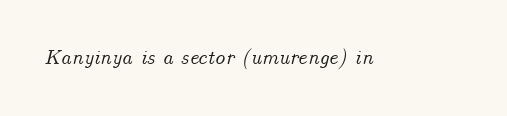
Q: Is the text italic (slanted)? A: Yes, it leans right by about 14 degrees.
Q: Is the text underlined? A: No.
Q: Is the spacing between letters normal or unusually wide? A: Normal.
